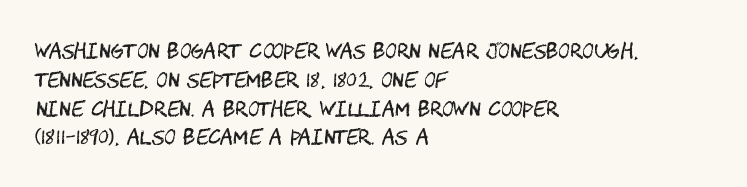
Q: Is the text bold? A: No.
Q: Is the text italic (slanted)? A: No, it is upright.
Q: Is the text underlined? A: No.
Q: How is the paragraph aligned? A: Left-aligned.
Q: Is the spacing between letters normal or unusually wide? A: Normal.
Q: Is the spacing between lines tight, normal or loose? A: Normal.
